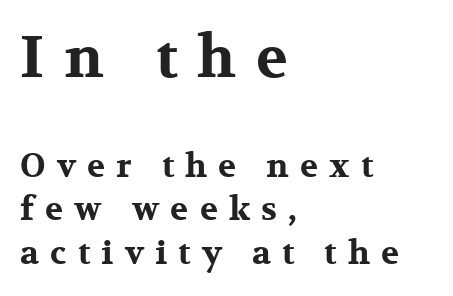
{"serif": "yes", "italic": "no", "bold": "yes", "weight": "bold", "width": "wide", "stroke_contrast": "medium", "x_height": "medium", "monospaced": "no", "underline": "no", "align": "left", "line_spacing": "normal", "line_spacing_ratio": 1.33, "letter_spacing": "wide", "letter_spacing_em": 0.34, "larger_block": "first", "size_ratio": 1.76, "glyph_px": 58}
